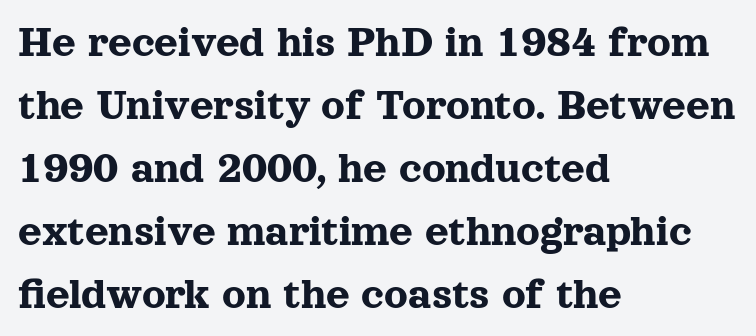
Q: Is the text italic (slanted)? A: No, it is upright.
Q: Is the typeface a serif or a sans-serif typeface? A: Serif.
Q: Is the text underlined? A: No.
Q: How is the paragraph aligned? A: Left-aligned.
Q: Is the spacing between letters normal or unusually wide? A: Normal.
Q: Is the spacing between lines tight, normal or loose? A: Normal.
Q: Width (condensed, normal, or wide)? A: Normal.
Q: x-height? A: Medium.
Q: Monospaced? A: No.
